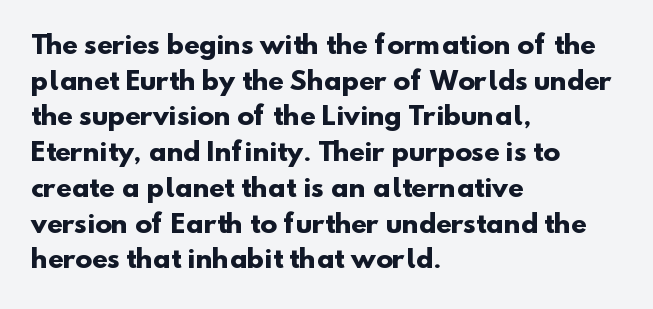
Does extra space separate the letters? No, they use regular spacing. Does the leading feel generous? No, just average. If you drew a ruler down the left edge, every line would touch it. The zone under the glyphs is completely vacant. Does the weight exceed regular? Yes, all the way to bold.
